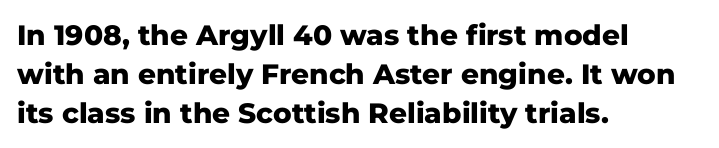
Q: Is the text bold? A: Yes.
Q: Is the text italic (slanted)? A: No, it is upright.
Q: Is the typeface a serif or a sans-serif typeface? A: Sans-serif.
Q: Is the text underlined? A: No.
Q: How is the paragraph aligned? A: Left-aligned.
Q: Is the spacing between letters normal or unusually wide? A: Normal.
Q: Is the spacing between lines tight, normal or loose? A: Normal.
Q: Width (condensed, normal, or wide)? A: Normal.
Q: Stroke contrast? A: Low.
Q: x-height? A: Medium.
Q: Monospaced? A: No.
